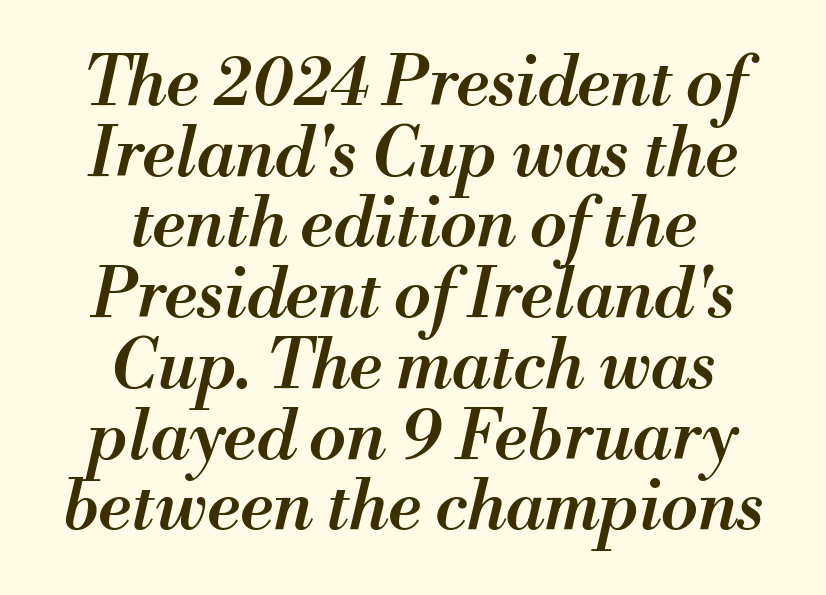
Summary of vertical rhythm: compact, with narrow interline spacing. This sample has the flowing, uneven cadence of proportional lettering. One-word summary of the alignment: center. The rendering uses a semibold face; strokes are thickened but not to full bold. Every character sits at an angle, as italics do. How are the letters spaced? Ordinarily, with no added tracking.
